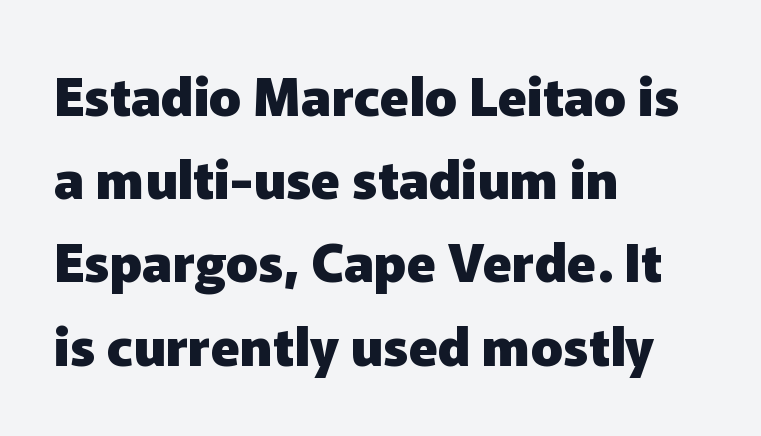
Q: Is the text bold? A: Yes.
Q: Is the text italic (slanted)? A: No, it is upright.
Q: Is the typeface a serif or a sans-serif typeface? A: Sans-serif.
Q: Is the text underlined? A: No.
Q: How is the paragraph aligned? A: Left-aligned.
Q: Is the spacing between letters normal or unusually wide? A: Normal.
Q: Is the spacing between lines tight, normal or loose? A: Normal.
Q: Width (condensed, normal, or wide)? A: Normal.
Q: Stroke contrast? A: Low.
Q: x-height? A: Medium.
Q: Monospaced? A: No.
